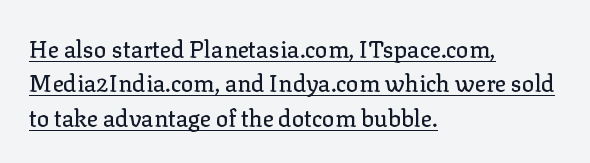
Q: Is the text italic (slanted)? A: No, it is upright.
Q: Is the text underlined? A: Yes.
Q: How is the paragraph aligned? A: Left-aligned.
Q: Is the spacing between letters normal or unusually wide? A: Normal.
Q: Is the spacing between lines tight, normal or loose? A: Normal.
